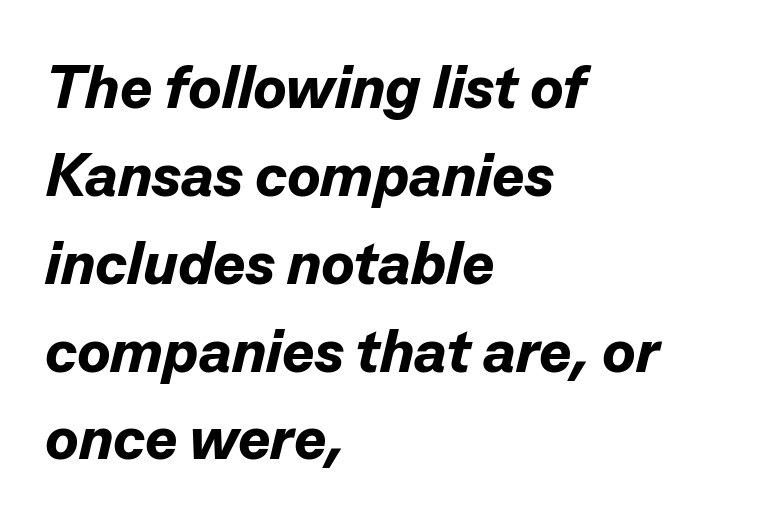
The image shows 61 px bold type, italic (leaning right); set left-aligned, normal line spacing (1.44x), normal letter spacing, not underlined; low stroke contrast and a medium x-height.
